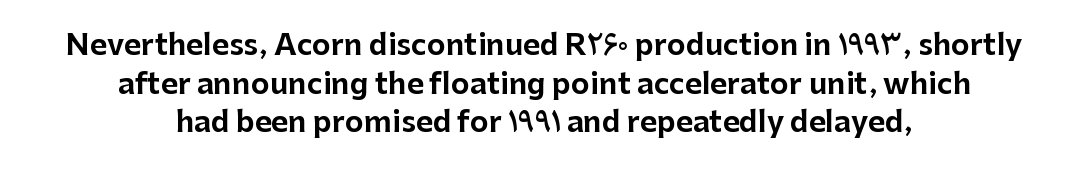
Q: Is the text italic (slanted)? A: No, it is upright.
Q: Is the typeface a serif or a sans-serif typeface? A: Sans-serif.
Q: Is the text underlined? A: No.
Q: How is the paragraph aligned? A: Centered.
Q: Is the spacing between letters normal or unusually wide? A: Normal.
Q: Is the spacing between lines tight, normal or loose? A: Normal.
Q: Width (condensed, normal, or wide)? A: Normal.
Q: Stroke contrast? A: Low.
Q: x-height? A: Medium.
Q: Monospaced? A: No.
